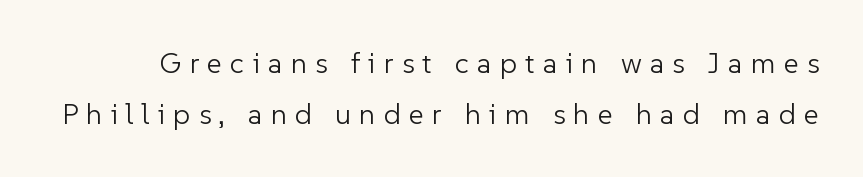
{"serif": "no", "italic": "no", "bold": "no", "weight": "light", "width": "normal", "stroke_contrast": "low", "x_height": "medium", "monospaced": "no", "underline": "no", "line_spacing_ratio": 1.75, "letter_spacing": "wide", "letter_spacing_em": 0.28, "glyph_px": 29}
